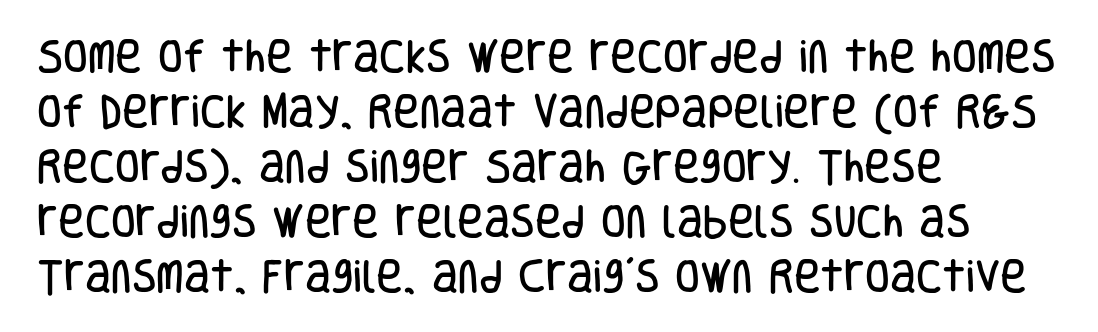
Q: Is the text italic (slanted)? A: No, it is upright.
Q: Is the typeface a serif or a sans-serif typeface? A: Sans-serif.
Q: Is the text underlined? A: No.
Q: How is the paragraph aligned? A: Left-aligned.
Q: Is the spacing between letters normal or unusually wide? A: Normal.
Q: Is the spacing between lines tight, normal or loose? A: Normal.
Q: Width (condensed, normal, or wide)? A: Condensed.
Q: Stroke contrast? A: Low.
Q: x-height? A: Large.
Q: Monospaced? A: No.
